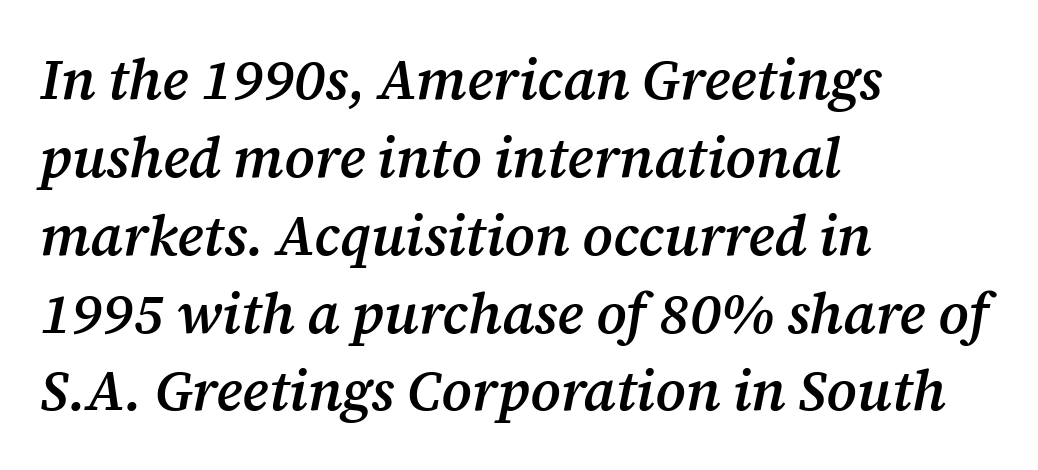
Q: Is the text bold? A: Semi-bold.
Q: Is the text italic (slanted)? A: Yes, it leans right by about 12 degrees.
Q: Is the typeface a serif or a sans-serif typeface? A: Serif.
Q: Is the text underlined? A: No.
Q: How is the paragraph aligned? A: Left-aligned.
Q: Is the spacing between letters normal or unusually wide? A: Normal.
Q: Is the spacing between lines tight, normal or loose? A: Normal.
Q: Width (condensed, normal, or wide)? A: Normal.
Q: Stroke contrast? A: Medium.
Q: x-height? A: Medium.
Q: Monospaced? A: No.
